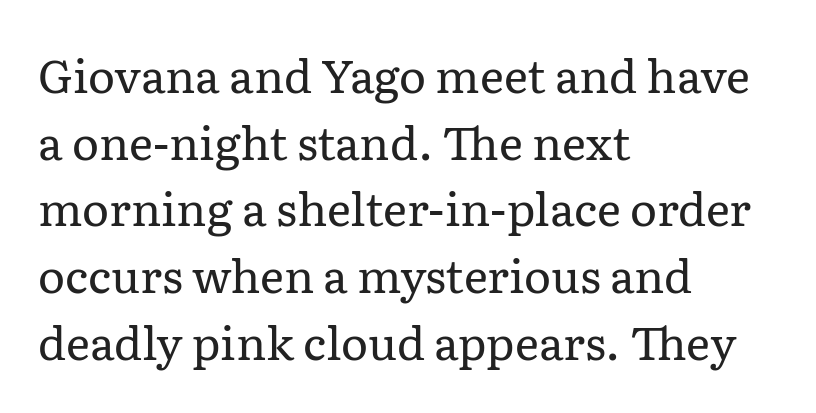
These lines are set flush left with a ragged right edge. Stems and bowls with no extra thickness — not bold. Think of a printed novel: that variable character pitch is what you see here. Yep, those are serifs on the letters. It's the straight-up-and-down kind of type.
